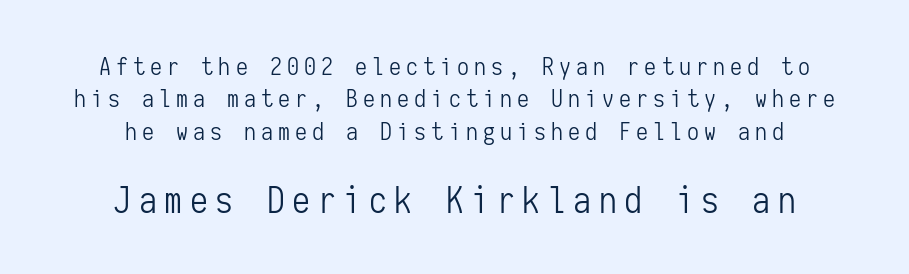
Q: Is the text bold? A: No.
Q: Is the text italic (slanted)? A: No, it is upright.
Q: Is the typeface a serif or a sans-serif typeface? A: Sans-serif.
Q: Is the text underlined? A: No.
Q: How is the paragraph aligned? A: Centered.
Q: Is the spacing between letters normal or unusually wide? A: Unusually wide.
Q: Is the spacing between lines tight, normal or loose? A: Normal.
Q: Which block of text is set in a larger size, the first (top) or the second (bottom)? A: The second (bottom) one.
Q: Width (condensed, normal, or wide)? A: Condensed.
Q: Stroke contrast? A: Low.
Q: x-height? A: Medium.
Q: Monospaced? A: Yes.
